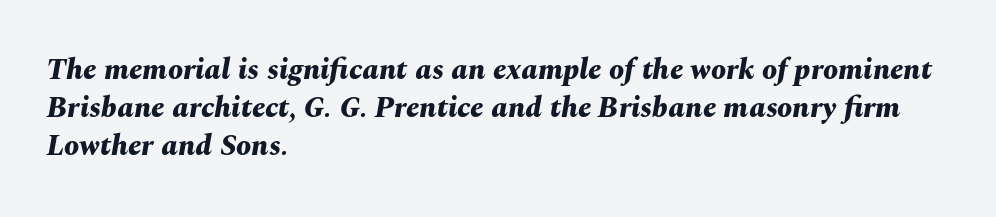
Q: Is the text bold? A: Yes.
Q: Is the text italic (slanted)? A: Yes, it leans right by about 10 degrees.
Q: Is the text underlined? A: No.
Q: How is the paragraph aligned? A: Left-aligned.
Q: Is the spacing between letters normal or unusually wide? A: Normal.
Q: Is the spacing between lines tight, normal or loose? A: Normal.
Q: Width (condensed, normal, or wide)? A: Normal.
Q: Stroke contrast? A: Medium.
Q: x-height? A: Medium.
Q: Monospaced? A: No.
